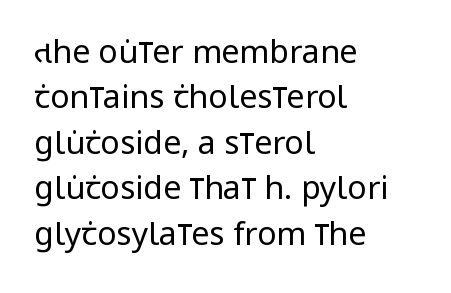
The image shows 32 px regular-weight, condensed sans-serif type, upright; set left-aligned, normal line spacing (1.42x), normal letter spacing, not underlined; low stroke contrast and a large x-height.
